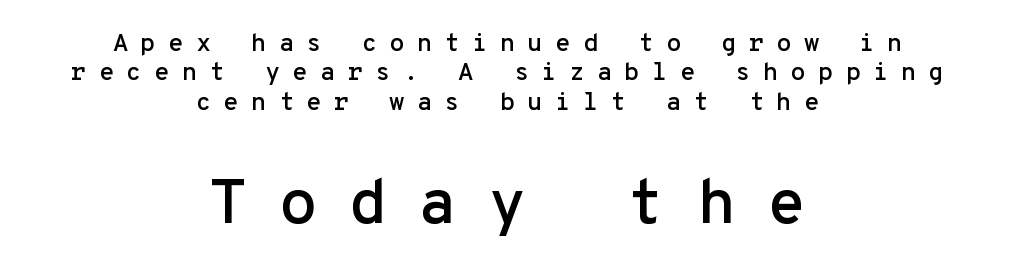
{"serif": "no", "italic": "no", "width": "normal", "stroke_contrast": "low", "x_height": "medium", "monospaced": "yes", "underline": "no", "align": "center", "line_spacing_ratio": 1.18, "letter_spacing": "wide", "letter_spacing_em": 0.49, "larger_block": "second", "size_ratio": 2.52, "glyph_px": 63}
